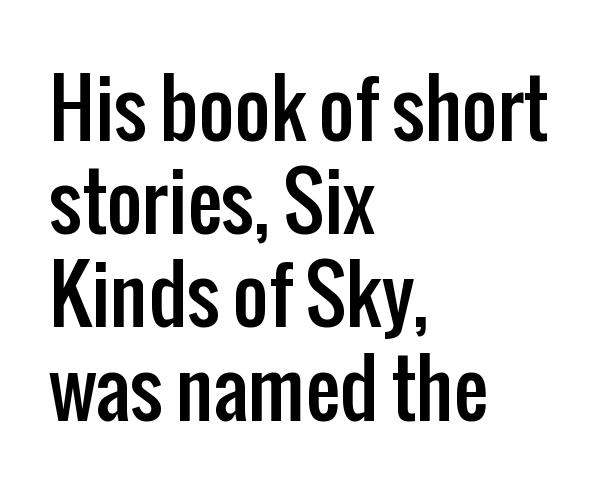
Note: no serifs on the glyphs. Looks like regular typesetting: each glyph gets only the width it needs. The paragraph shown leans on its left margin. The specimen reads as upright at a glance. The type is set solid horizontally, with unmodified tracking.
